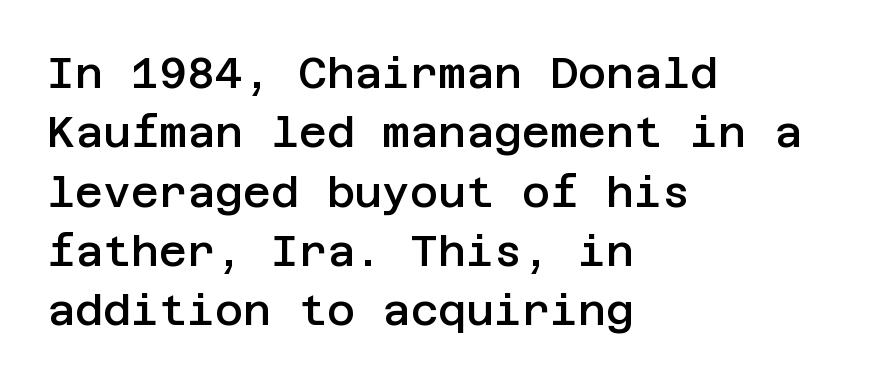
{"serif": "no", "italic": "no", "bold": "semi", "weight": "semibold", "width": "normal", "stroke_contrast": "low", "x_height": "large", "underline": "no", "align": "left", "line_spacing": "normal", "line_spacing_ratio": 1.38, "letter_spacing": "normal", "letter_spacing_em": 0.0, "glyph_px": 43}
